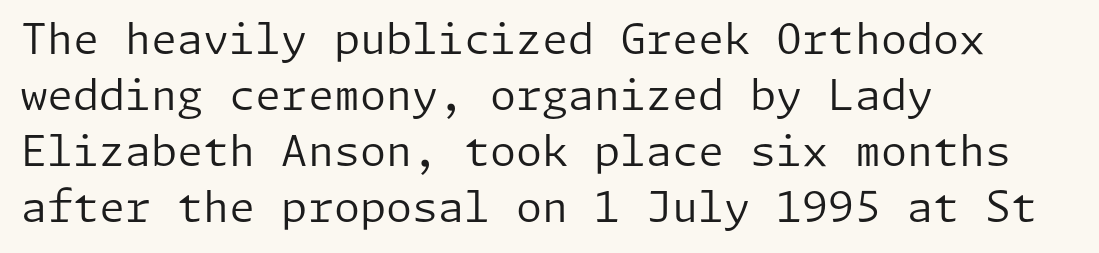
Is the type heavy? It reads as light-to-regular instead. The designer went with a sans here, leaving each stem footless. The lines in this sample share a left origin and differ only in where they stop. This is roman type, the default non-slanted kind.
